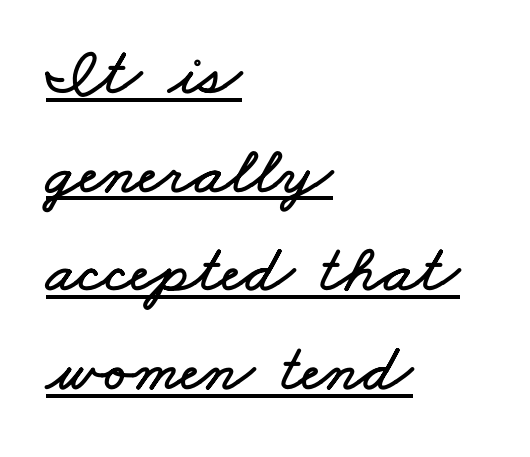
{"width": "wide", "stroke_contrast": "low", "x_height": "small", "monospaced": "no", "underline": "yes", "align": "left", "line_spacing": "normal", "line_spacing_ratio": 1.45, "letter_spacing": "normal", "letter_spacing_em": 0.0, "glyph_px": 68}
